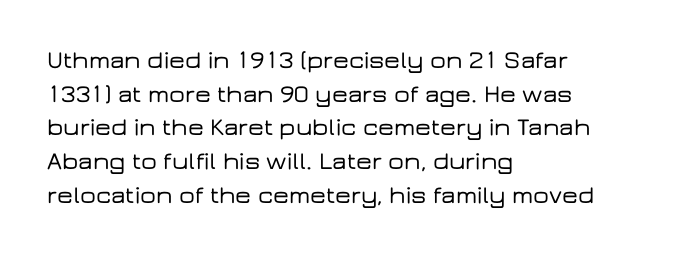
The image shows 25 px text type, upright; set left-aligned, normal line spacing (1.35x), normal letter spacing, not underlined.
